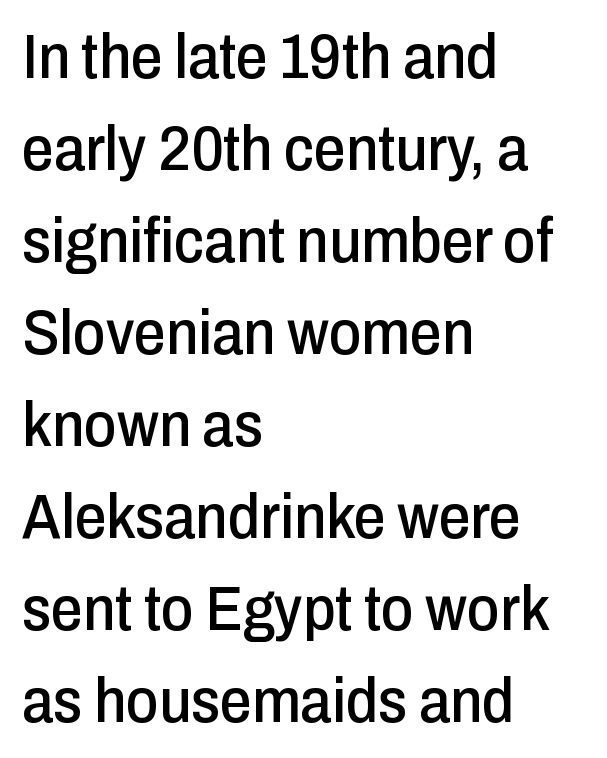
{"serif": "no", "italic": "no", "width": "condensed", "stroke_contrast": "low", "x_height": "medium", "monospaced": "no", "underline": "no", "align": "left", "line_spacing": "normal", "line_spacing_ratio": 1.46, "letter_spacing": "normal", "letter_spacing_em": 0.0, "glyph_px": 63}
